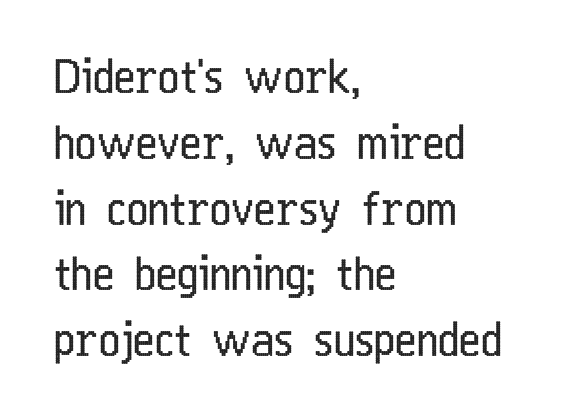
Q: Is the text bold? A: No.
Q: Is the text italic (slanted)? A: No, it is upright.
Q: Is the typeface a serif or a sans-serif typeface? A: Sans-serif.
Q: Is the text underlined? A: No.
Q: How is the paragraph aligned? A: Left-aligned.
Q: Is the spacing between letters normal or unusually wide? A: Normal.
Q: Is the spacing between lines tight, normal or loose? A: Normal.
Q: Width (condensed, normal, or wide)? A: Condensed.
Q: Stroke contrast? A: Low.
Q: x-height? A: Medium.
Q: Monospaced? A: No.
